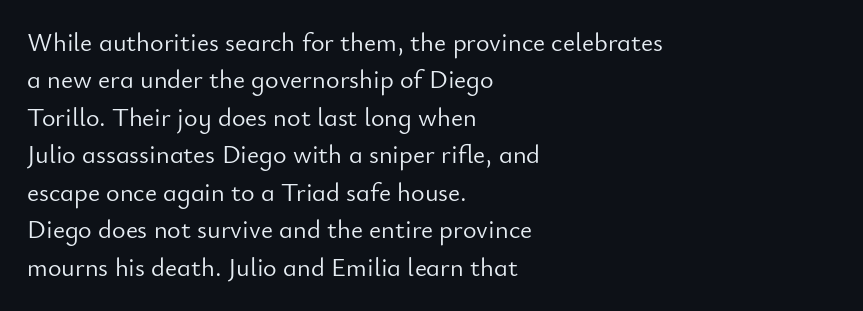
Is the letter spacing exaggerated? No — it looks like the ordinary default. This block has exactly the height ordinary leading produces. This is the regular roman posture of the typeface. Weight: not bold — regular or lighter.
